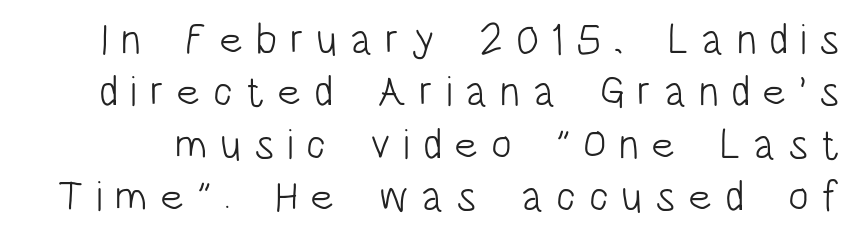
The image shows 43 px light, condensed sans-serif type, upright; set line spacing 1.22x, unusually wide letter spacing (+0.29 em), not underlined; low stroke contrast and a large x-height.
